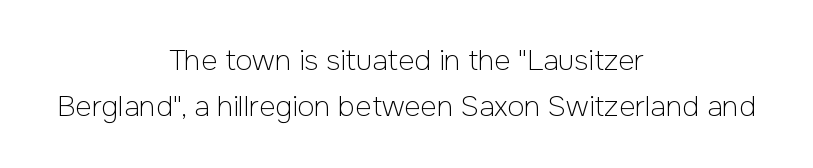
The setting favours the middle, as headings and verse often do. Glyph-to-glyph distance matches everyday printed text. The baseline area is clear. Stroke thickness stays within the range of a standard reading face or lighter.
